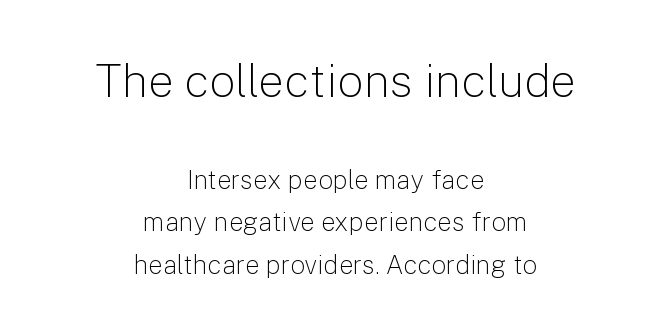
The image shows 46 px light sans-serif type, upright; set centered, normal line spacing (1.63x), normal letter spacing, not underlined; the first (top) block is 1.77x larger; low stroke contrast and a medium x-height.
